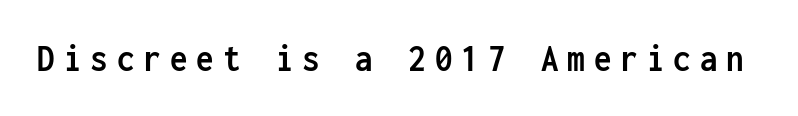
{"serif": "no", "italic": "no", "bold": "yes", "weight": "semibold", "width": "condensed", "stroke_contrast": "low", "x_height": "medium", "monospaced": "yes", "underline": "no", "letter_spacing": "wide", "letter_spacing_em": 0.23, "glyph_px": 39}
